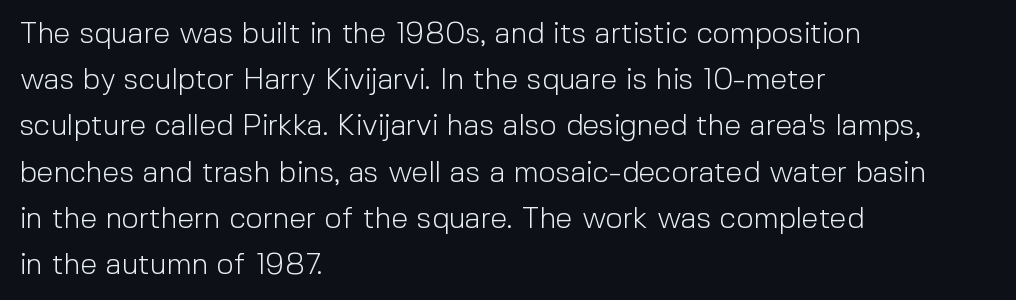
{"serif": "no", "italic": "no", "bold": "no", "weight": "light", "width": "normal", "x_height": "medium", "monospaced": "no", "underline": "no", "align": "left", "line_spacing": "normal", "line_spacing_ratio": 1.54, "letter_spacing": "normal", "letter_spacing_em": 0.0, "glyph_px": 30}
